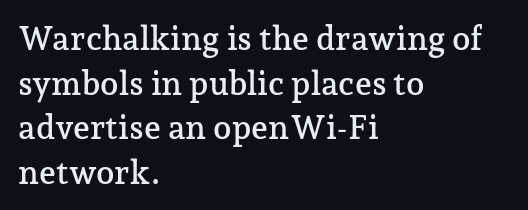
Letterform terminals end in serifs throughout the passage. Unmarked baselines from the first word to the last. Interline gaps are of average width in this sample. The typography opts for an upright posture over an oblique one.
